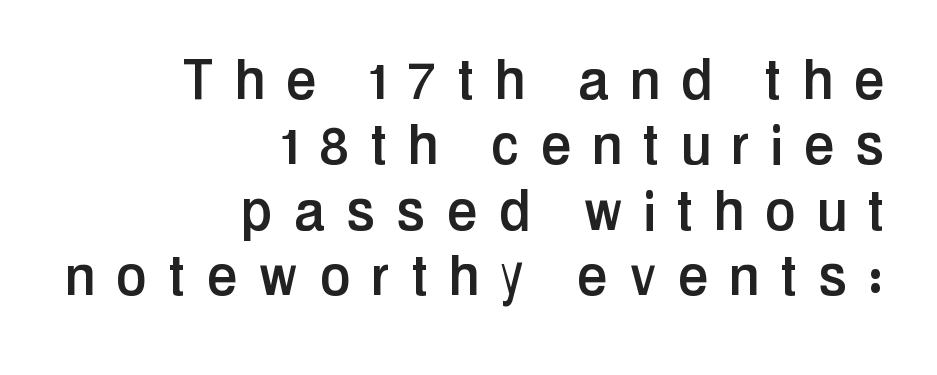
The image shows 68 px condensed sans-serif type, upright; set right-aligned, tight line spacing (0.96x), unusually wide letter spacing (+0.34 em), not underlined; low stroke contrast and a medium x-height.
